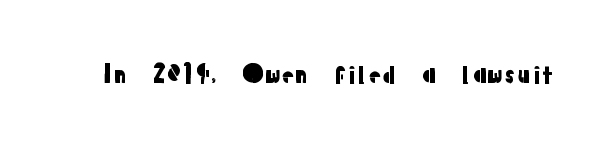
The image shows 24 px text type, upright; set normal letter spacing, not underlined.
